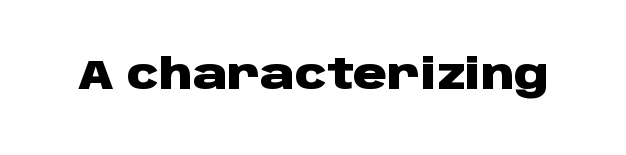
The image shows 42 px heavy, wide sans-serif type, upright; set normal letter spacing, not underlined; low stroke contrast and a large x-height.
